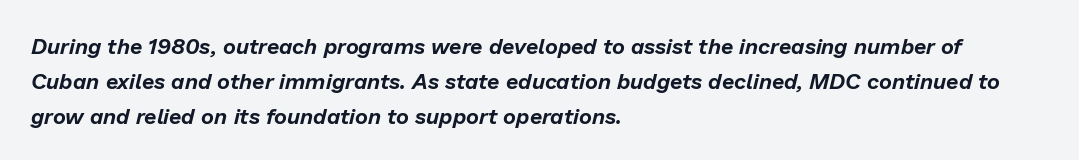
The image shows 22 px text type, italic (leaning right); set left-aligned, normal line spacing (1.58x), normal letter spacing, not underlined.
